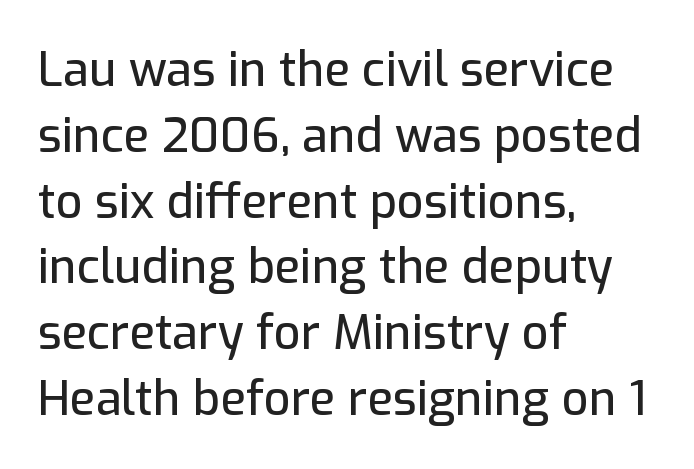
Q: Is the text italic (slanted)? A: No, it is upright.
Q: Is the typeface a serif or a sans-serif typeface? A: Sans-serif.
Q: Is the text underlined? A: No.
Q: How is the paragraph aligned? A: Left-aligned.
Q: Is the spacing between letters normal or unusually wide? A: Normal.
Q: Is the spacing between lines tight, normal or loose? A: Normal.
Q: Width (condensed, normal, or wide)? A: Normal.
Q: Stroke contrast? A: Low.
Q: x-height? A: Medium.
Q: Monospaced? A: No.
